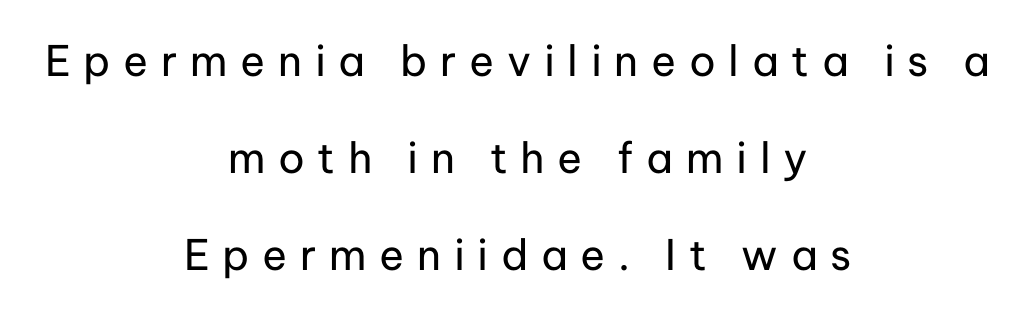
Q: Is the text bold? A: No.
Q: Is the text italic (slanted)? A: No, it is upright.
Q: Is the typeface a serif or a sans-serif typeface? A: Sans-serif.
Q: Is the text underlined? A: No.
Q: How is the paragraph aligned? A: Centered.
Q: Is the spacing between letters normal or unusually wide? A: Unusually wide.
Q: Is the spacing between lines tight, normal or loose? A: Loose.
Q: Width (condensed, normal, or wide)? A: Normal.
Q: Stroke contrast? A: Low.
Q: x-height? A: Medium.
Q: Monospaced? A: No.
